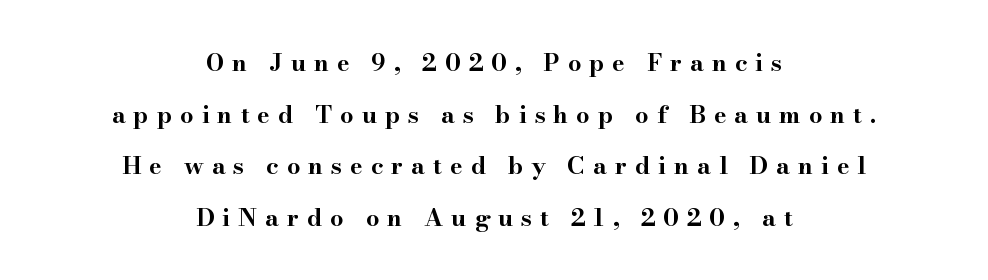
The image shows 24 px bold type, upright; set centered, loose line spacing (2.15x), unusually wide letter spacing (+0.33 em), not underlined.
